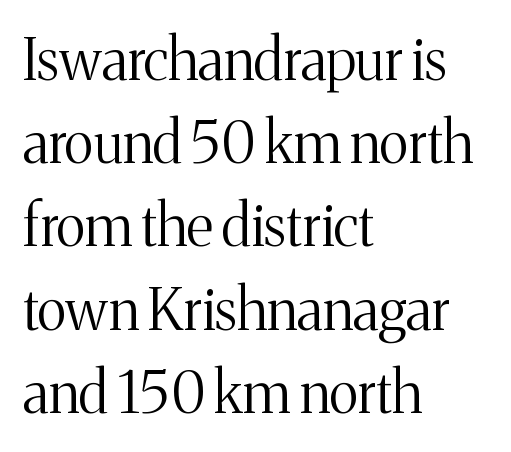
{"serif": "yes", "italic": "no", "bold": "no", "weight": "light", "width": "normal", "stroke_contrast": "medium", "x_height": "medium", "monospaced": "no", "underline": "no", "align": "left", "line_spacing": "normal", "line_spacing_ratio": 1.46, "letter_spacing": "normal", "letter_spacing_em": 0.0, "glyph_px": 57}
